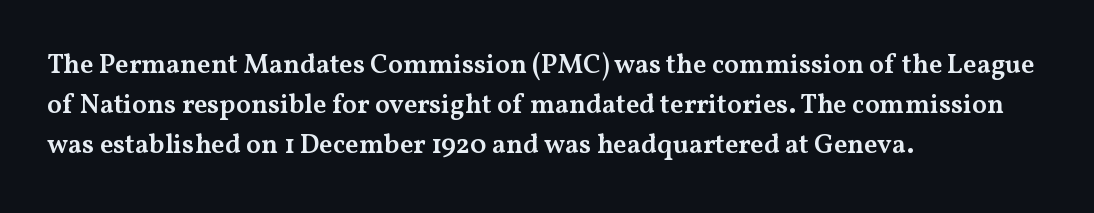
{"italic": "no", "bold": "semi", "underline": "no", "align": "left", "line_spacing": "normal", "line_spacing_ratio": 1.49, "letter_spacing": "normal", "letter_spacing_em": 0.0, "glyph_px": 27}
